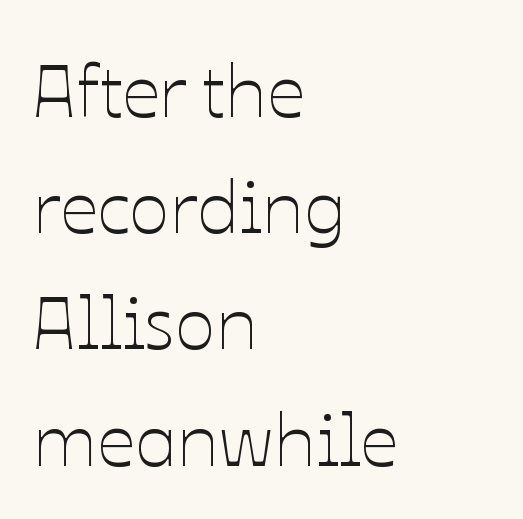
The image shows 75 px thin type, upright; set left-aligned, normal line spacing (1.55x), normal letter spacing, not underlined; low stroke contrast and a medium x-height.
